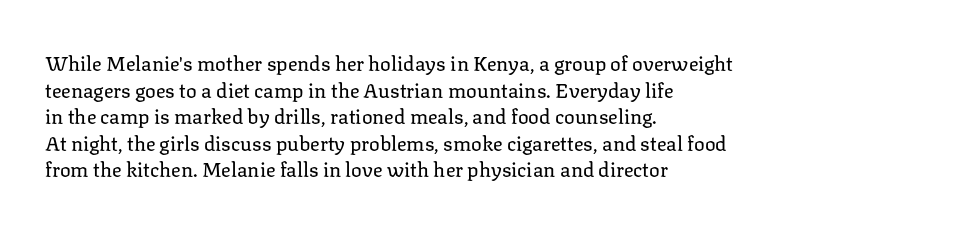
Q: Is the text bold? A: No.
Q: Is the text italic (slanted)? A: No, it is upright.
Q: Is the text underlined? A: No.
Q: How is the paragraph aligned? A: Left-aligned.
Q: Is the spacing between letters normal or unusually wide? A: Normal.
Q: Is the spacing between lines tight, normal or loose? A: Normal.
